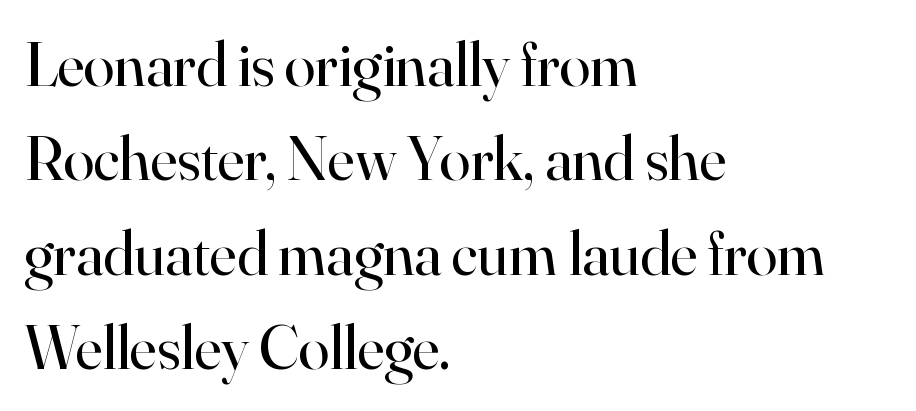
{"serif": "yes", "italic": "no", "bold": "no", "weight": "regular", "width": "normal", "stroke_contrast": "high", "x_height": "small", "monospaced": "no", "underline": "no", "align": "left", "line_spacing": "normal", "line_spacing_ratio": 1.5, "letter_spacing": "normal", "letter_spacing_em": 0.0, "glyph_px": 63}
